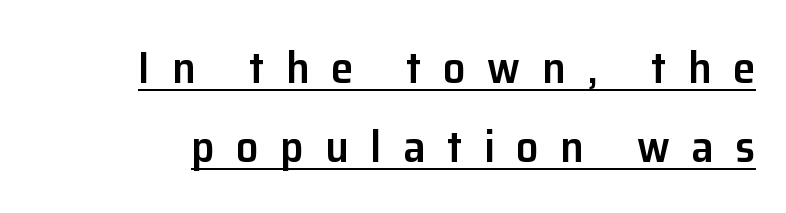
Check the space under the baseline: a stroke is drawn there. Looks like regular typesetting: each glyph gets only the width it needs. The passage shown is semibold, sitting just below true bold. What kind of face is this? One without serifs — a sans. Posture: upright roman. Compared with typical body copy, the letter spacing here is much looser.
